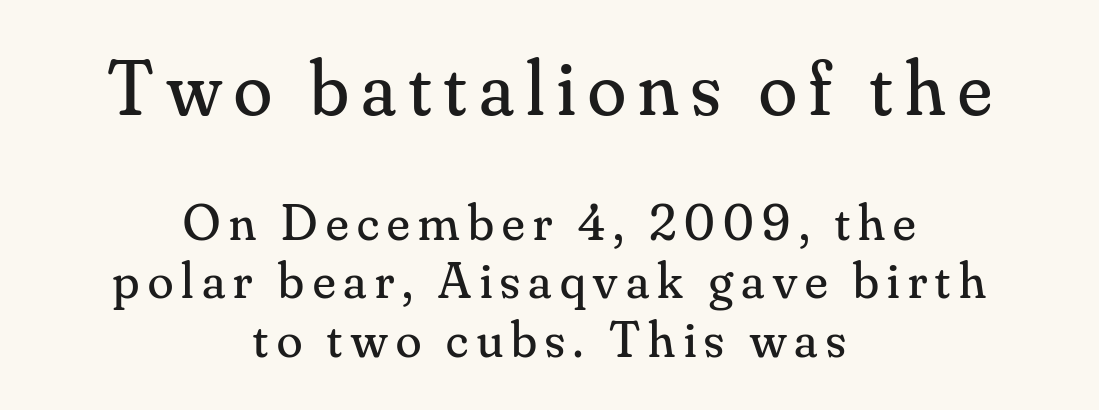
The image shows 78 px regular-weight serif type, upright; set centered, tight line spacing (1.13x), not underlined; the first (top) block is 1.5x larger; medium stroke contrast and a small x-height.
